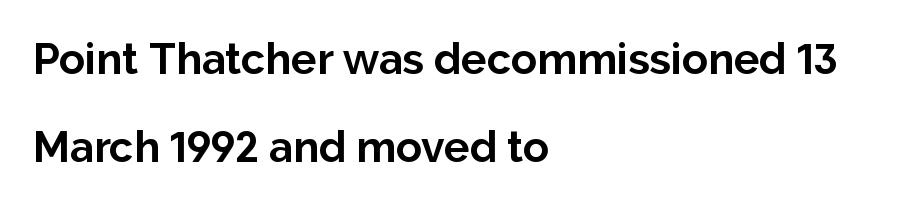
Q: Is the text bold? A: Yes.
Q: Is the text italic (slanted)? A: No, it is upright.
Q: Is the typeface a serif or a sans-serif typeface? A: Sans-serif.
Q: Is the text underlined? A: No.
Q: How is the paragraph aligned? A: Left-aligned.
Q: Is the spacing between letters normal or unusually wide? A: Normal.
Q: Is the spacing between lines tight, normal or loose? A: Loose.
Q: Width (condensed, normal, or wide)? A: Normal.
Q: Stroke contrast? A: Low.
Q: x-height? A: Medium.
Q: Monospaced? A: No.
